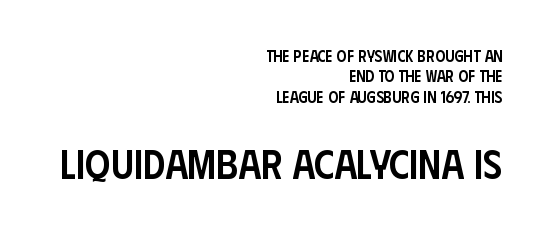
The image shows 40 px semibold, condensed sans-serif type, upright; set right-aligned, normal line spacing (1.27x), normal letter spacing, not underlined; the second (bottom) block is 2.5x larger; low stroke contrast and a large x-height.
